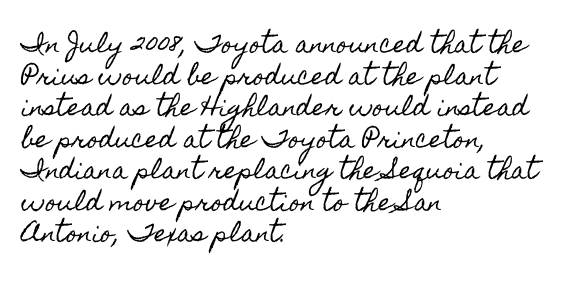
{"underline": "no", "align": "left", "line_spacing": "normal", "line_spacing_ratio": 1.37, "letter_spacing": "normal", "letter_spacing_em": 0.0, "glyph_px": 23}
